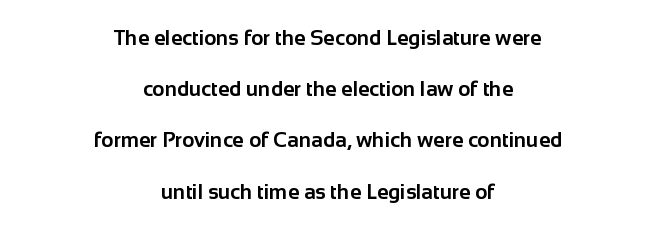
Q: Is the text bold? A: Yes.
Q: Is the text italic (slanted)? A: No, it is upright.
Q: Is the text underlined? A: No.
Q: How is the paragraph aligned? A: Centered.
Q: Is the spacing between letters normal or unusually wide? A: Normal.
Q: Is the spacing between lines tight, normal or loose? A: Loose.
